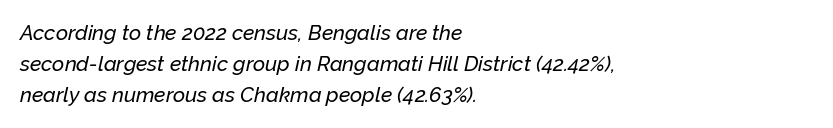
The image shows 21 px text type, italic (leaning right); set left-aligned, normal line spacing (1.48x), normal letter spacing, not underlined.
